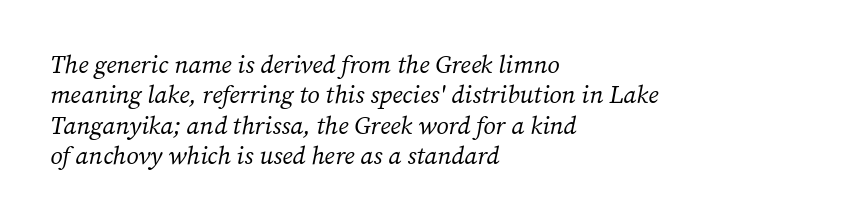
Q: Is the text bold? A: No.
Q: Is the text italic (slanted)? A: Yes, it leans right by about 12 degrees.
Q: Is the text underlined? A: No.
Q: How is the paragraph aligned? A: Left-aligned.
Q: Is the spacing between letters normal or unusually wide? A: Normal.
